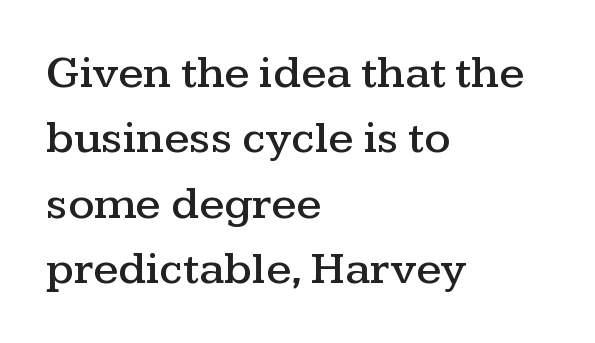
{"serif": "yes", "italic": "no", "width": "wide", "stroke_contrast": "medium", "x_height": "medium", "monospaced": "no", "underline": "no", "align": "left", "line_spacing": "normal", "line_spacing_ratio": 1.42, "letter_spacing": "normal", "letter_spacing_em": 0.0, "glyph_px": 46}
